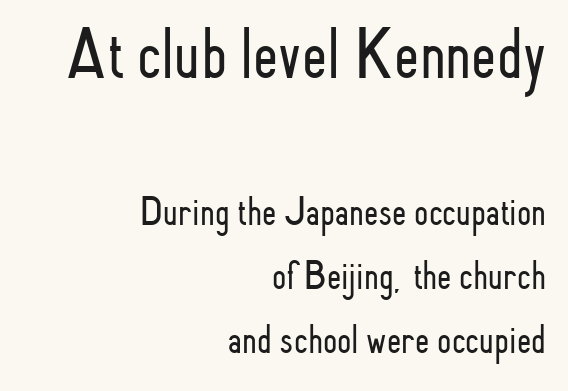
This is roman type, the default non-slanted kind. Here the designer chose a conventional face with non-uniform glyph widths. Check where the strokes stop: nothing finishes them off — pure sans. Which of the two is more prominent by size? The first, at the top. Anything drawn beneath the words? Only blank space.
